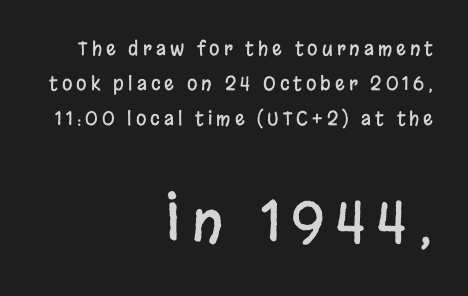
Rendered with straight, roman letterforms. This sample uses expanded letter spacing, leaving extra air between glyphs. Check the space under the baseline: it is left empty. Where is the straight margin? On the right. Character widths vary here, with narrow letters taking less room than wide ones.
